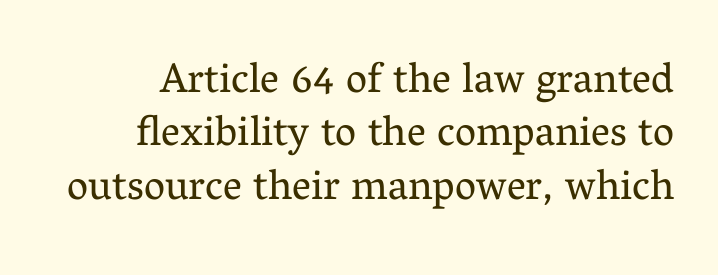
Q: Is the text bold? A: No.
Q: Is the text italic (slanted)? A: No, it is upright.
Q: Is the typeface a serif or a sans-serif typeface? A: Serif.
Q: Is the text underlined? A: No.
Q: Is the spacing between letters normal or unusually wide? A: Normal.
Q: Is the spacing between lines tight, normal or loose? A: Normal.
Q: Width (condensed, normal, or wide)? A: Normal.
Q: Stroke contrast? A: Medium.
Q: x-height? A: Medium.
Q: Monospaced? A: No.
